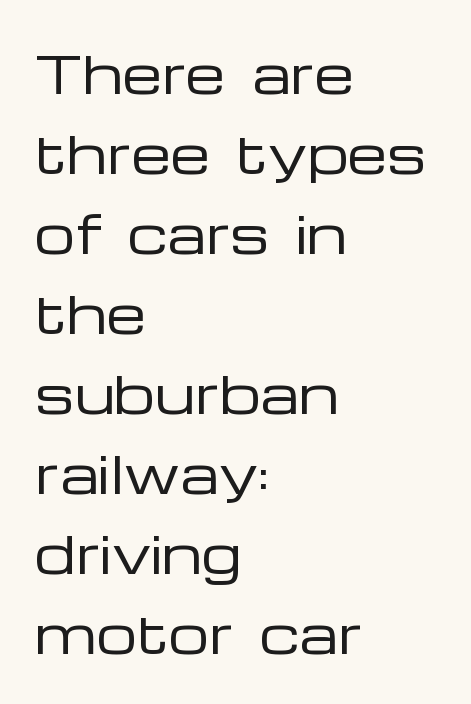
Q: Is the text bold? A: No.
Q: Is the text italic (slanted)? A: No, it is upright.
Q: Is the typeface a serif or a sans-serif typeface? A: Sans-serif.
Q: Is the text underlined? A: No.
Q: How is the paragraph aligned? A: Left-aligned.
Q: Is the spacing between letters normal or unusually wide? A: Normal.
Q: Is the spacing between lines tight, normal or loose? A: Normal.
Q: Width (condensed, normal, or wide)? A: Wide.
Q: Stroke contrast? A: Low.
Q: x-height? A: Medium.
Q: Monospaced? A: No.
